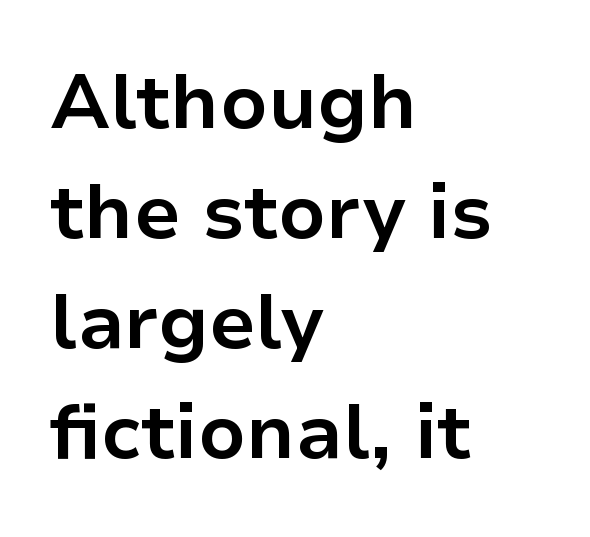
The image shows 77 px bold sans-serif type, upright; set left-aligned, normal line spacing (1.43x), normal letter spacing, not underlined; low stroke contrast and a medium x-height.
